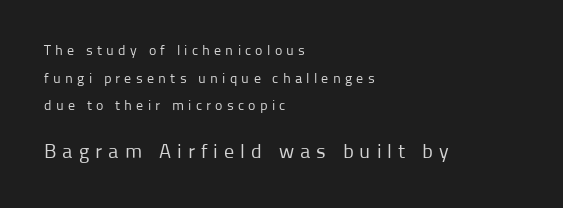
The image shows 20 px text type, upright; set left-aligned, loose line spacing (1.98x), unusually wide letter spacing (+0.3 em), not underlined; the second (bottom) block is 1.43x larger.
